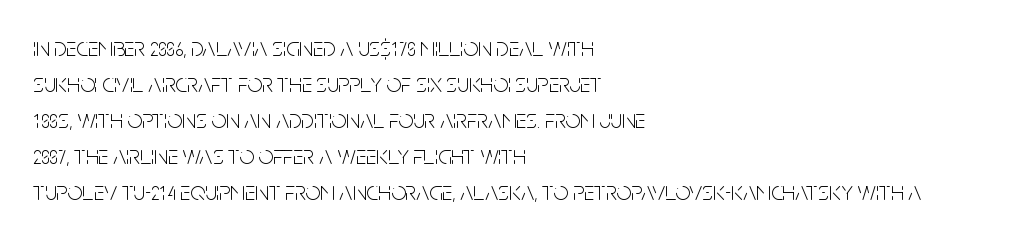
{"italic": "no", "bold": "no", "underline": "no", "align": "left", "line_spacing": "normal", "line_spacing_ratio": 1.38, "letter_spacing": "normal", "letter_spacing_em": 0.0, "glyph_px": 26}
